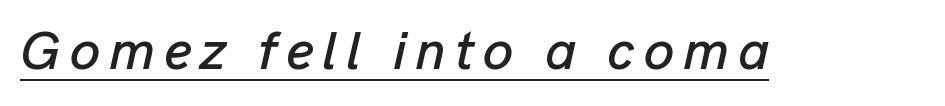
Note the varied advance widths — an 'i' is clearly narrower than an 'm'. Underlining? Definitely there. Emphasis-style slanted type is in use.
